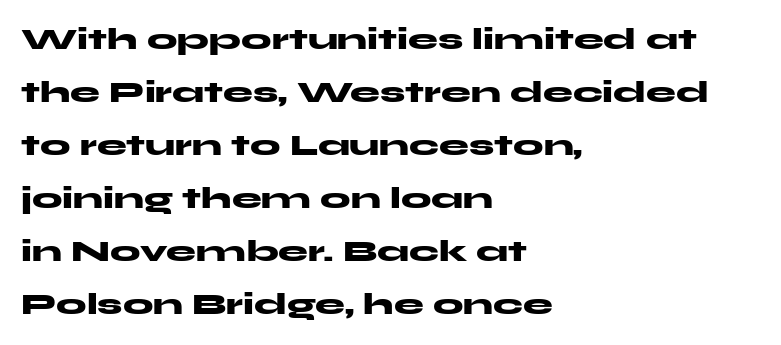
{"serif": "no", "italic": "no", "bold": "yes", "weight": "heavy", "width": "wide", "stroke_contrast": "medium", "x_height": "medium", "monospaced": "no", "underline": "no", "align": "left", "line_spacing_ratio": 1.77, "letter_spacing": "normal", "letter_spacing_em": 0.0, "glyph_px": 30}
